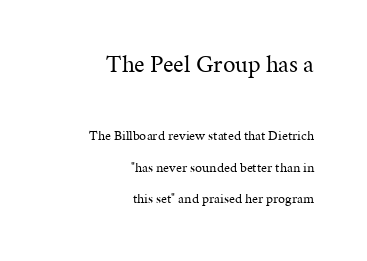
{"italic": "no", "bold": "no", "underline": "no", "align": "right", "line_spacing": "loose", "line_spacing_ratio": 2.25, "letter_spacing": "normal", "letter_spacing_em": 0.0, "larger_block": "first", "size_ratio": 1.79, "glyph_px": 25}
